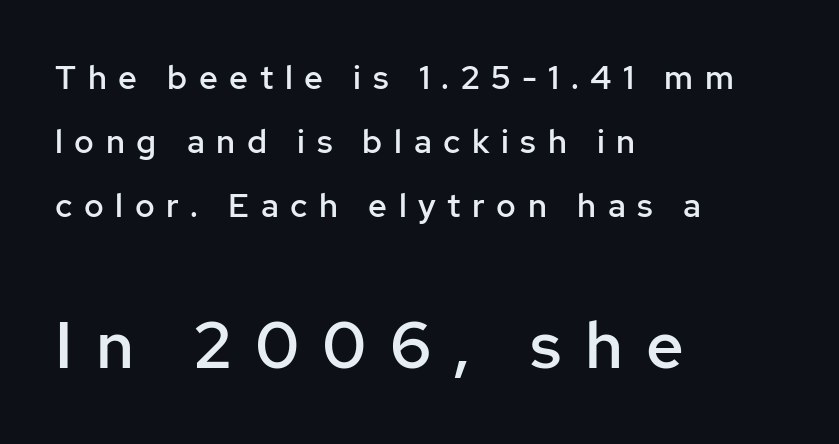
Q: Is the text bold? A: Semi-bold.
Q: Is the text italic (slanted)? A: No, it is upright.
Q: Is the typeface a serif or a sans-serif typeface? A: Sans-serif.
Q: Is the text underlined? A: No.
Q: How is the paragraph aligned? A: Left-aligned.
Q: Is the spacing between letters normal or unusually wide? A: Unusually wide.
Q: Is the spacing between lines tight, normal or loose? A: Loose.
Q: Which block of text is set in a larger size, the first (top) or the second (bottom)? A: The second (bottom) one.
Q: Width (condensed, normal, or wide)? A: Normal.
Q: Stroke contrast? A: Low.
Q: x-height? A: Medium.
Q: Monospaced? A: No.
